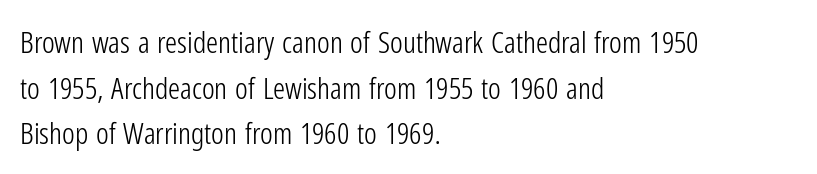
Q: Is the text bold? A: No.
Q: Is the text italic (slanted)? A: No, it is upright.
Q: Is the typeface a serif or a sans-serif typeface? A: Sans-serif.
Q: Is the text underlined? A: No.
Q: How is the paragraph aligned? A: Left-aligned.
Q: Is the spacing between letters normal or unusually wide? A: Normal.
Q: Is the spacing between lines tight, normal or loose? A: Normal.
Q: Width (condensed, normal, or wide)? A: Condensed.
Q: Stroke contrast? A: Low.
Q: x-height? A: Medium.
Q: Monospaced? A: No.
